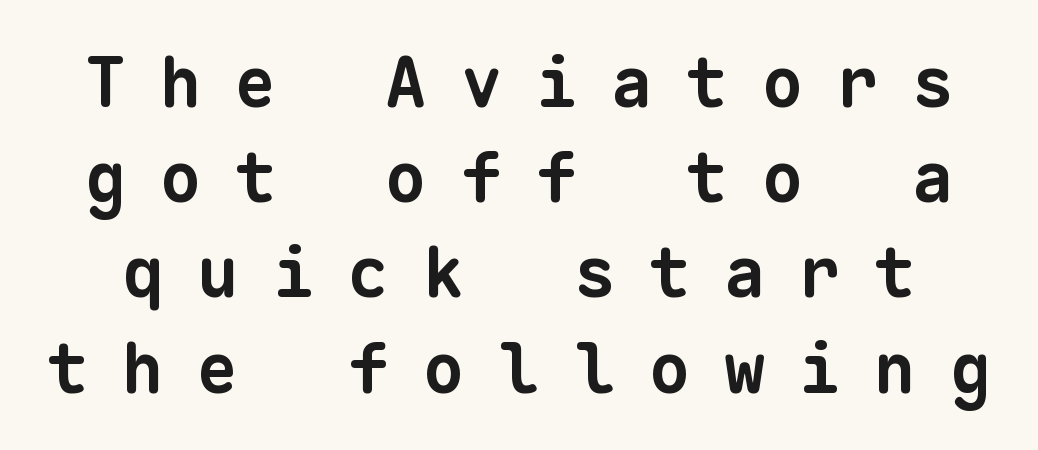
Q: Is the text bold? A: Yes.
Q: Is the typeface a serif or a sans-serif typeface? A: Sans-serif.
Q: Is the text underlined? A: No.
Q: Is the spacing between letters normal or unusually wide? A: Unusually wide.
Q: Is the spacing between lines tight, normal or loose? A: Normal.
Q: Width (condensed, normal, or wide)? A: Normal.
Q: Stroke contrast? A: Low.
Q: x-height? A: Medium.
Q: Monospaced? A: Yes.
